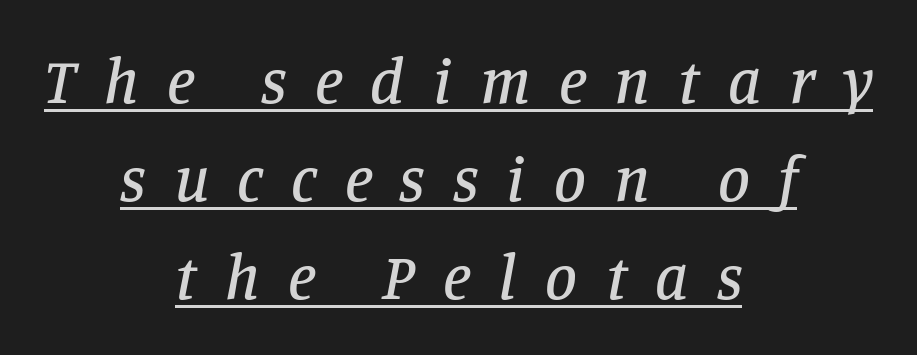
Think of a printed novel: that variable character pitch is what you see here. You can tell from the footed stems that serif type was used. Line starts and ends both wander, symmetrically. What's the leading like? Ordinary, nothing unusual. The text carries the slant typical of an italic or oblique font.
